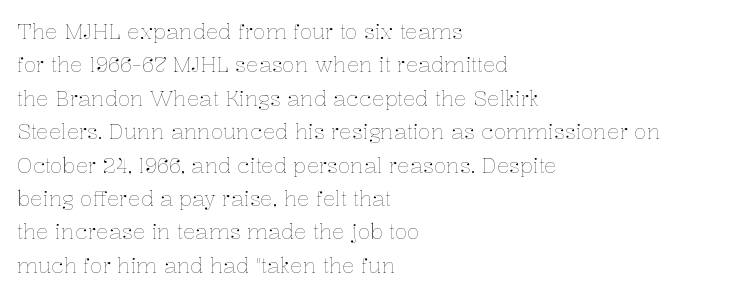
The image shows 21 px text type, upright; set left-aligned, normal line spacing (1.59x), normal letter spacing, not underlined.
